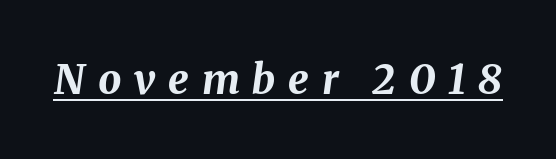
{"italic": "yes", "lean": "right", "slant_degrees": 8, "bold": "yes", "weight": "bold", "width": "normal", "stroke_contrast": "medium", "x_height": "medium", "monospaced": "no", "underline": "yes", "letter_spacing": "wide", "letter_spacing_em": 0.31, "glyph_px": 41}
